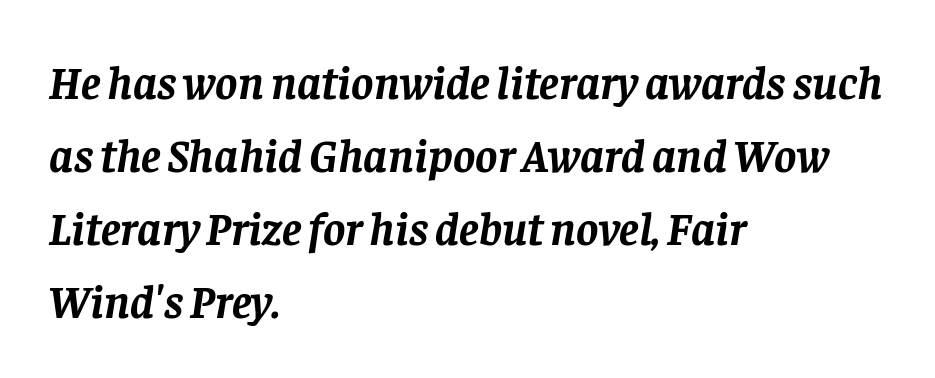
{"serif": "yes", "italic": "yes", "lean": "right", "slant_degrees": 8, "bold": "yes", "weight": "semibold", "width": "normal", "stroke_contrast": "low", "x_height": "large", "monospaced": "no", "underline": "no", "align": "left", "line_spacing": "normal", "line_spacing_ratio": 1.55, "letter_spacing": "normal", "letter_spacing_em": 0.0, "glyph_px": 47}
